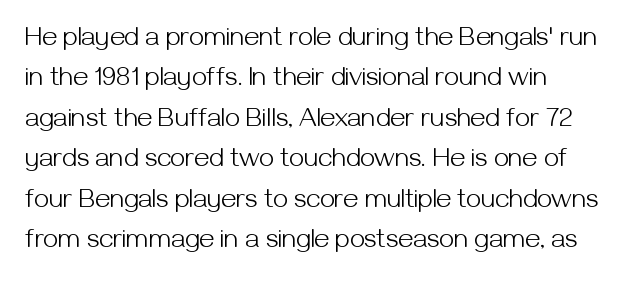
The image shows 27 px text type, upright; set normal line spacing (1.5x), normal letter spacing, not underlined.
